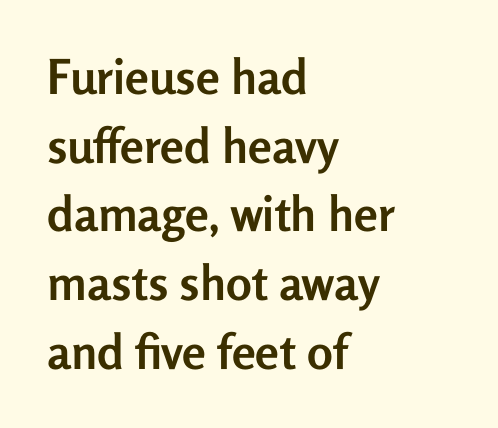
Visually the block forms a straight wall on the left and a jagged coastline on the right. Spacing verdict: proportional, widths tailored to each character. Each glyph is drawn with heavy, bold strokes. Serif or sans? Sans — the stroke terminals are bare.
